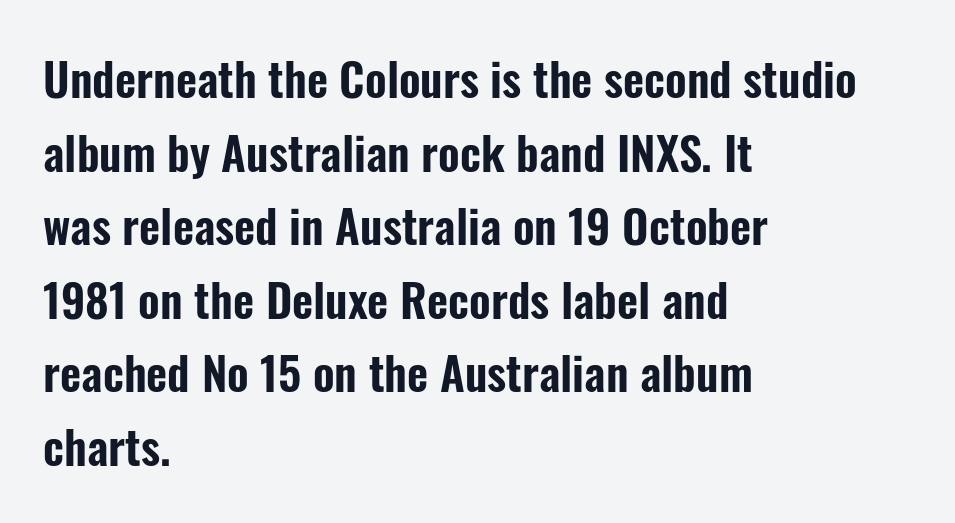
Q: Is the text italic (slanted)? A: No, it is upright.
Q: Is the typeface a serif or a sans-serif typeface? A: Sans-serif.
Q: Is the text underlined? A: No.
Q: How is the paragraph aligned? A: Left-aligned.
Q: Is the spacing between letters normal or unusually wide? A: Normal.
Q: Is the spacing between lines tight, normal or loose? A: Normal.
Q: Width (condensed, normal, or wide)? A: Condensed.
Q: Stroke contrast? A: Low.
Q: x-height? A: Medium.
Q: Monospaced? A: No.
